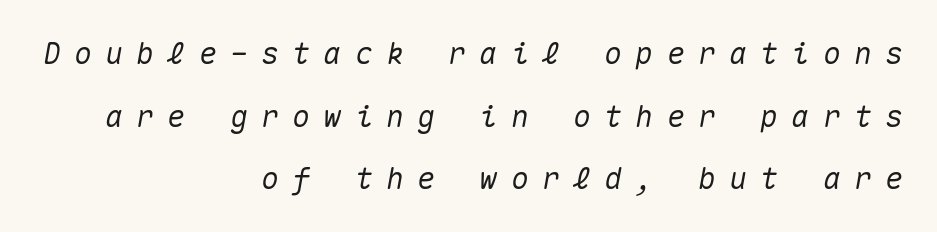
Q: Is the text italic (slanted)? A: Yes, it leans right by about 10 degrees.
Q: Is the text underlined? A: No.
Q: How is the paragraph aligned? A: Right-aligned.
Q: Is the spacing between letters normal or unusually wide? A: Unusually wide.
Q: Is the spacing between lines tight, normal or loose? A: Loose.
Q: Width (condensed, normal, or wide)? A: Normal.
Q: Stroke contrast? A: Medium.
Q: x-height? A: Medium.
Q: Monospaced? A: Yes.
